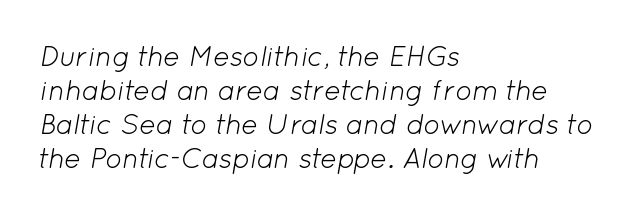
The image shows 28 px light type, italic (leaning right); set left-aligned, line spacing 1.21x, normal letter spacing, not underlined; low stroke contrast and a medium x-height.
